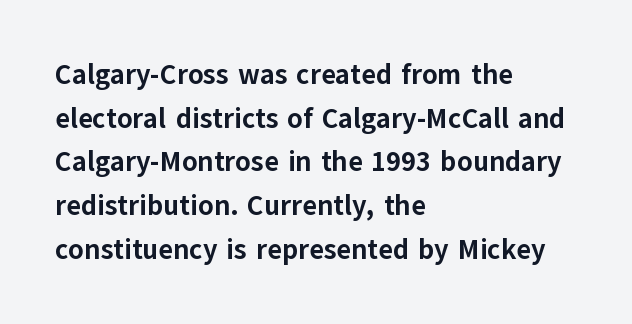
{"serif": "no", "italic": "no", "bold": "yes", "weight": "bold", "width": "normal", "stroke_contrast": "low", "x_height": "medium", "monospaced": "no", "underline": "no", "align": "left", "line_spacing": "normal", "line_spacing_ratio": 1.56, "letter_spacing": "normal", "letter_spacing_em": 0.0, "glyph_px": 28}
